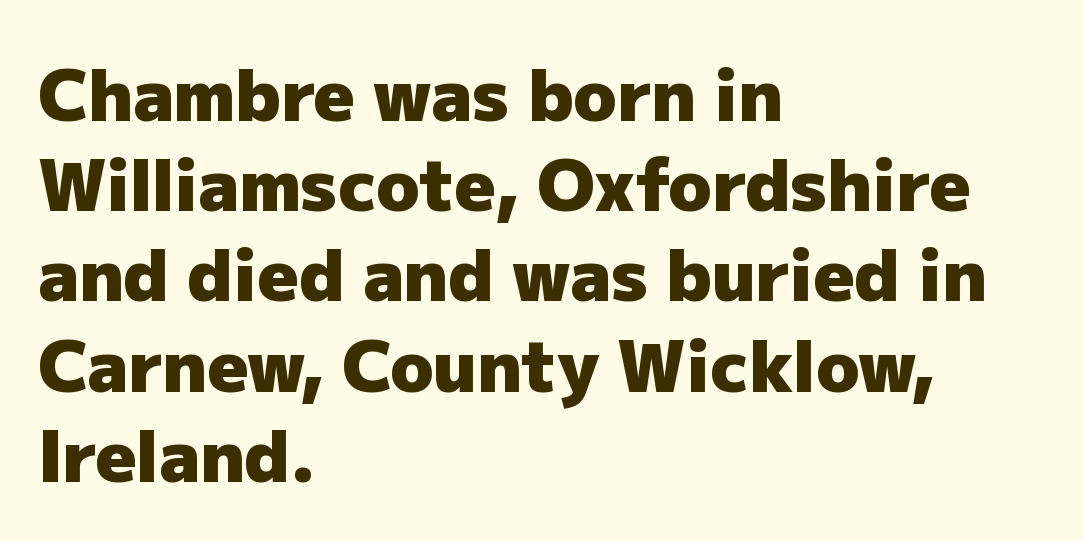
The image shows 71 px heavy sans-serif type, upright; set left-aligned, normal line spacing (1.27x), normal letter spacing, not underlined; low stroke contrast and a medium x-height.
